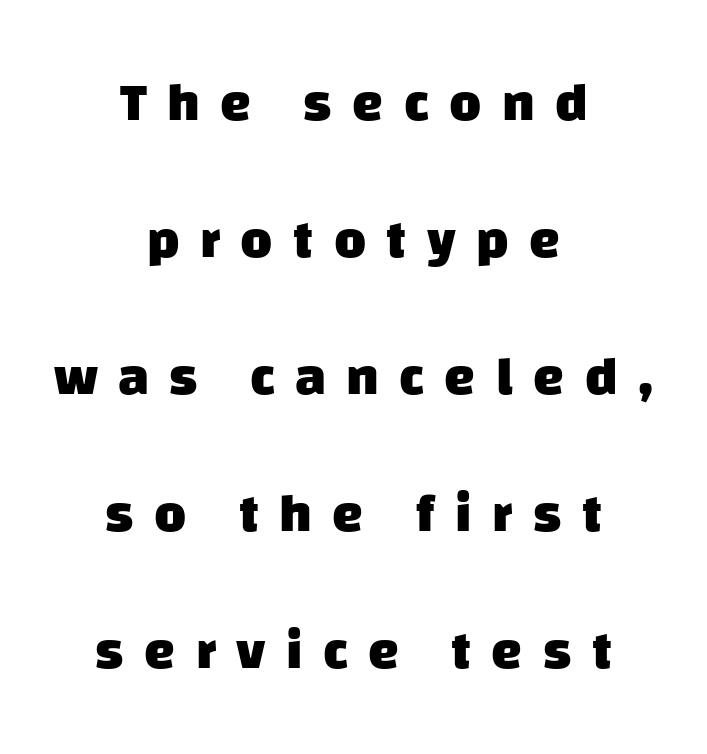
{"serif": "no", "bold": "yes", "weight": "heavy", "width": "normal", "stroke_contrast": "low", "x_height": "large", "monospaced": "no", "underline": "no", "align": "center", "line_spacing": "loose", "line_spacing_ratio": 2.49, "letter_spacing": "wide", "letter_spacing_em": 0.37, "glyph_px": 55}
